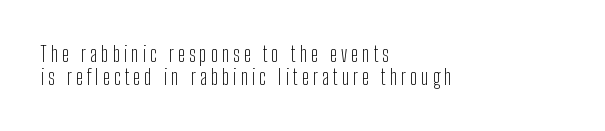
{"italic": "no", "bold": "no", "underline": "no", "align": "left", "line_spacing": "tight", "line_spacing_ratio": 1.09, "glyph_px": 21}
